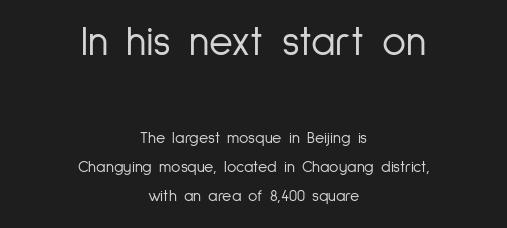
The image shows 41 px light, condensed sans-serif type, upright; set centered, line spacing 1.83x, normal letter spacing, not underlined; the first (top) block is 2.56x larger; low stroke contrast and a medium x-height.
